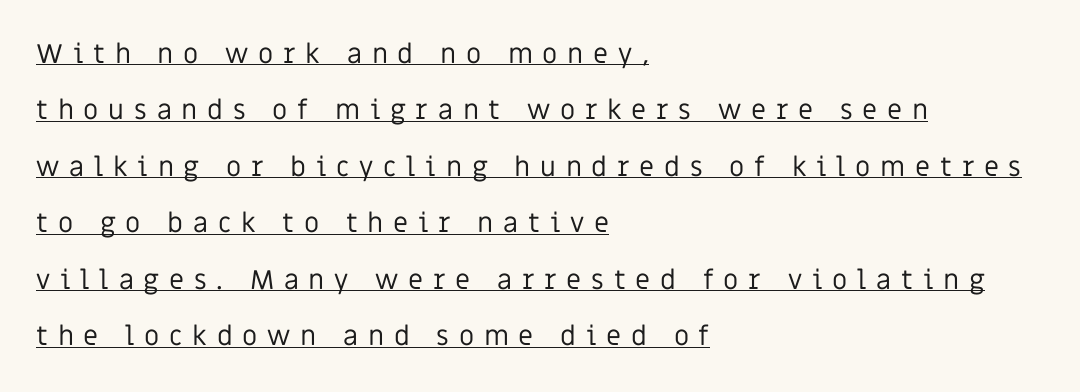
Q: Is the text bold? A: No.
Q: Is the text italic (slanted)? A: No, it is upright.
Q: Is the text underlined? A: Yes.
Q: How is the paragraph aligned? A: Left-aligned.
Q: Is the spacing between letters normal or unusually wide? A: Unusually wide.
Q: Is the spacing between lines tight, normal or loose? A: Loose.
